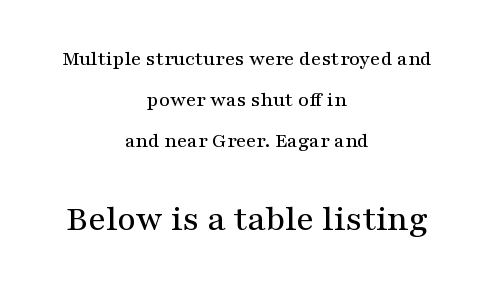
The image shows 36 px wide serif type, upright; set centered, loose line spacing (1.96x), normal letter spacing, not underlined; the second (bottom) block is 1.71x larger; medium stroke contrast and a medium x-height.
